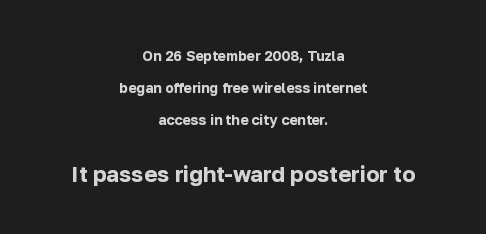
The image shows 22 px bold type, upright; set centered, loose line spacing (2.27x), normal letter spacing, not underlined; the second (bottom) block is 1.57x larger.
